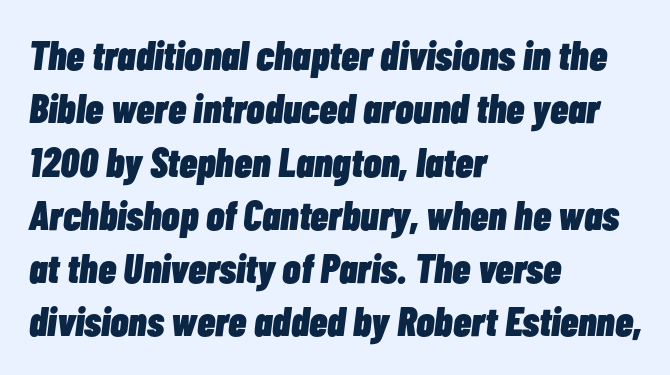
Q: Is the text bold? A: Yes.
Q: Is the text italic (slanted)? A: Yes, it leans right by about 7 degrees.
Q: Is the text underlined? A: No.
Q: How is the paragraph aligned? A: Left-aligned.
Q: Is the spacing between letters normal or unusually wide? A: Normal.
Q: Is the spacing between lines tight, normal or loose? A: Normal.
Q: Width (condensed, normal, or wide)? A: Condensed.
Q: Stroke contrast? A: Low.
Q: x-height? A: Medium.
Q: Monospaced? A: No.
